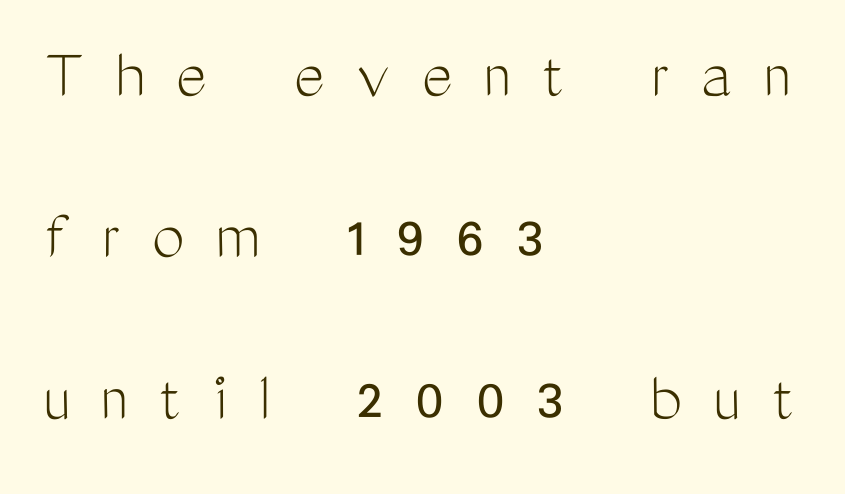
Quick note: interline space is abundant. Horizontally, the lines are justified to the leading edge only. Only glyphs here, with clear space below each row. The gaps between neighbouring characters are conspicuously large. The characters display no serif detailing; their extremities are plain.
